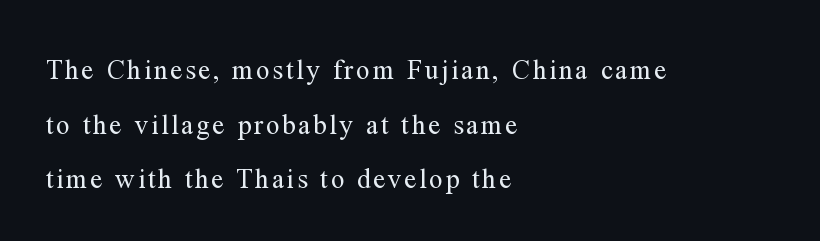
The image shows 27 px text type, upright; set left-aligned, loose line spacing (2.02x), not underlined.
